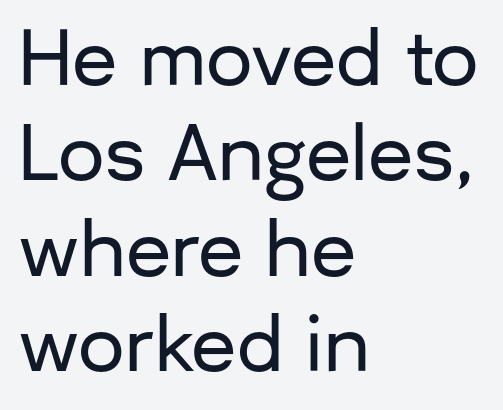
The image shows 74 px sans-serif type, upright; set left-aligned, normal line spacing (1.29x), normal letter spacing, not underlined; low stroke contrast and a medium x-height.
